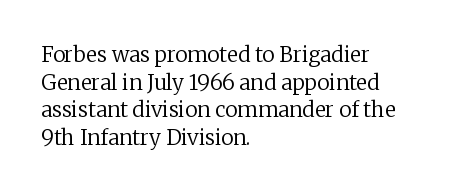
Teacher's note: observe the even left margin — that is flush-left alignment. The line texture is even and compact thanks to regular tracking. The lettering stays uniformly vertical, giving the passage a roman look. The baseline area is clear.
